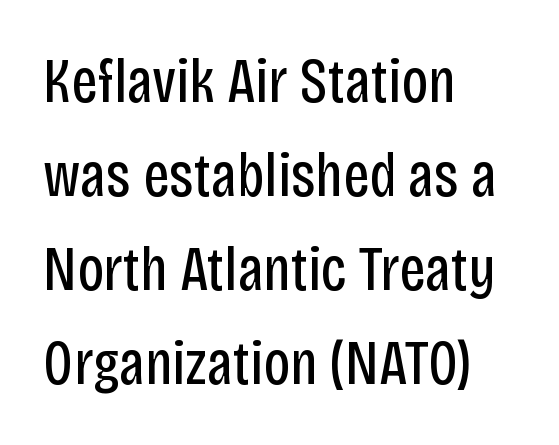
Italic: no, the glyphs are upright roman. The characters are drawn with everyday or finer stroke widths. Classification — sans serif. The letters sit at their default tracking, neither squeezed nor spread.
